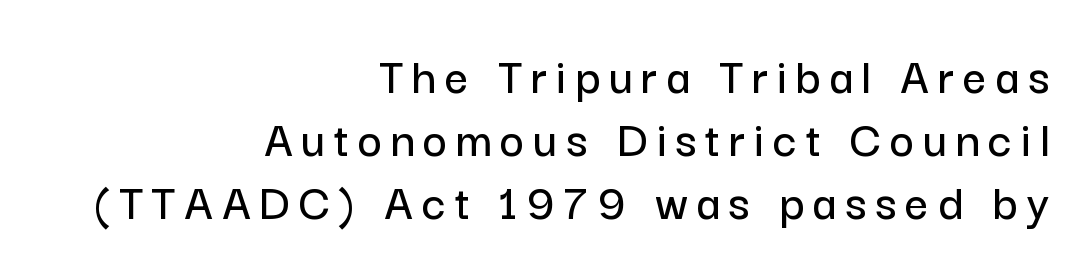
The image shows 52 px sans-serif type, upright; set right-aligned, line spacing 1.21x, not underlined; low stroke contrast and a medium x-height.
